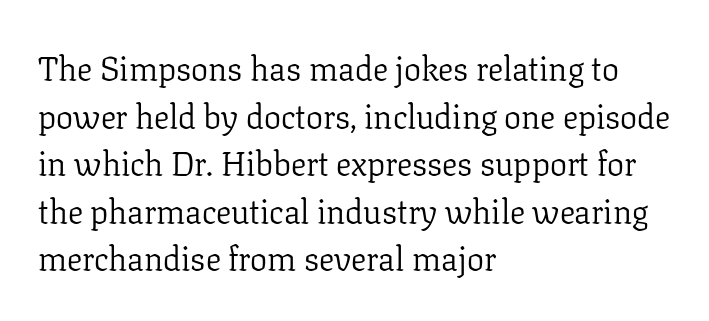
Q: Is the text bold? A: No.
Q: Is the text italic (slanted)? A: No, it is upright.
Q: Is the typeface a serif or a sans-serif typeface? A: Serif.
Q: Is the text underlined? A: No.
Q: How is the paragraph aligned? A: Left-aligned.
Q: Is the spacing between letters normal or unusually wide? A: Normal.
Q: Is the spacing between lines tight, normal or loose? A: Normal.
Q: Width (condensed, normal, or wide)? A: Normal.
Q: Stroke contrast? A: Low.
Q: x-height? A: Medium.
Q: Monospaced? A: No.
